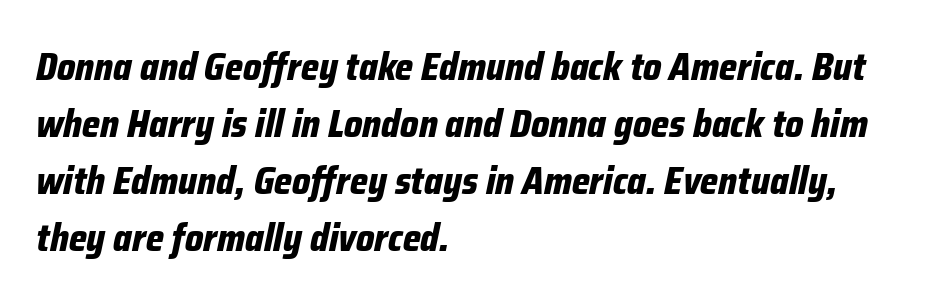
{"italic": "yes", "lean": "right", "slant_degrees": 12, "bold": "yes", "weight": "bold", "width": "condensed", "stroke_contrast": "low", "x_height": "medium", "monospaced": "no", "underline": "no", "align": "left", "line_spacing": "normal", "line_spacing_ratio": 1.5, "letter_spacing": "normal", "letter_spacing_em": 0.0, "glyph_px": 38}
